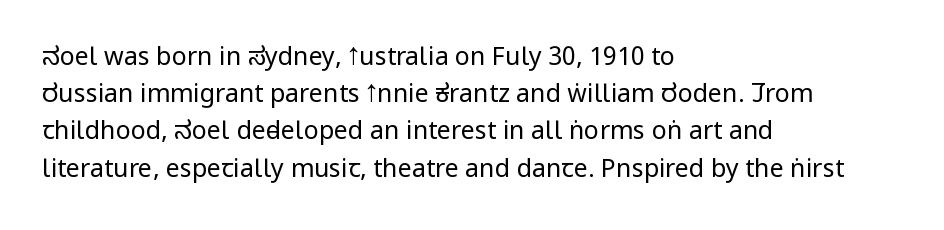
The image shows 25 px text type, upright; set left-aligned, normal line spacing (1.49x), normal letter spacing, not underlined.
